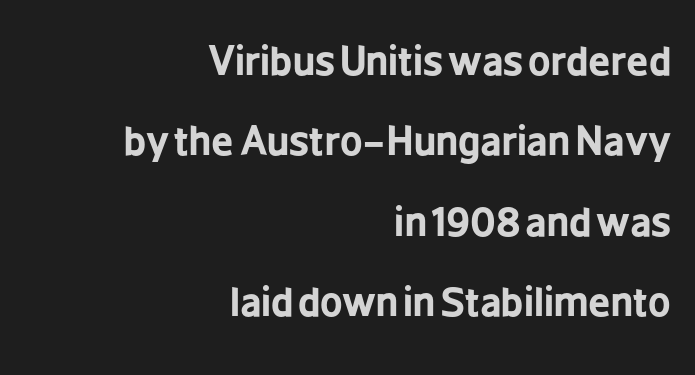
The glyphs in this specimen are sans serif. The typesetter chose a ragged-left arrangement here. Inter-character spacing is left at the font's built-in metrics. The letters advance in unequal steps, a hallmark of proportional type. The line-height multiplier appears high, well above default.
